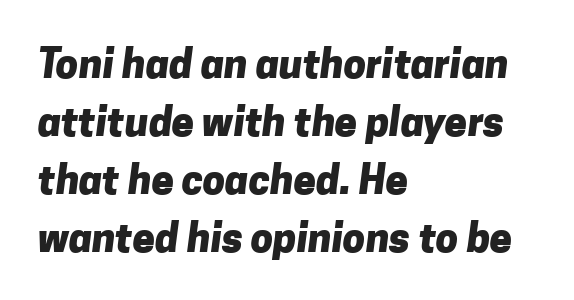
Q: Is the text bold? A: Yes.
Q: Is the typeface a serif or a sans-serif typeface? A: Sans-serif.
Q: Is the text underlined? A: No.
Q: How is the paragraph aligned? A: Left-aligned.
Q: Is the spacing between letters normal or unusually wide? A: Normal.
Q: Is the spacing between lines tight, normal or loose? A: Normal.
Q: Width (condensed, normal, or wide)? A: Normal.
Q: Stroke contrast? A: Low.
Q: x-height? A: Medium.
Q: Monospaced? A: No.
